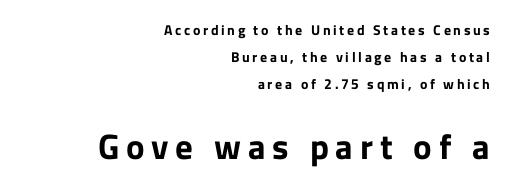
{"serif": "no", "italic": "no", "bold": "yes", "weight": "bold", "width": "normal", "stroke_contrast": "low", "x_height": "medium", "monospaced": "no", "underline": "no", "align": "right", "line_spacing": "loose", "line_spacing_ratio": 1.93, "larger_block": "second", "size_ratio": 2.5, "glyph_px": 35}
